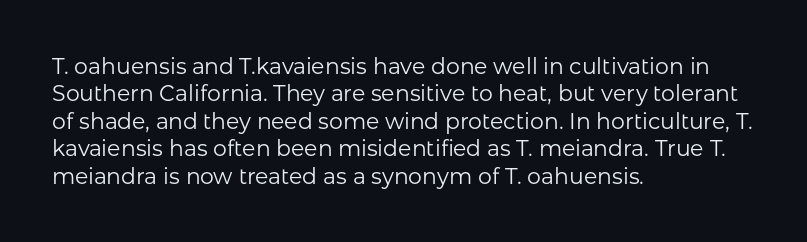
The image shows 22 px text type, upright; set left-aligned, normal line spacing (1.25x), normal letter spacing, not underlined.
